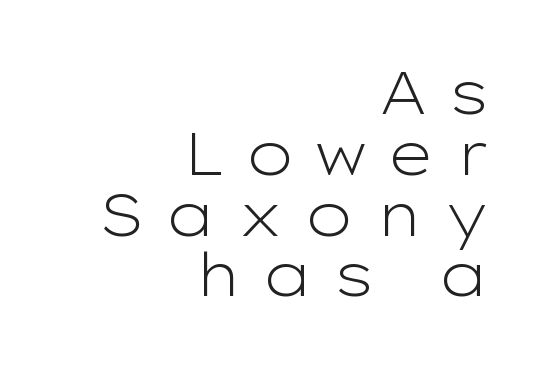
The image shows 59 px light, wide sans-serif type, upright; set right-aligned, tight line spacing (1.03x), unusually wide letter spacing (+0.33 em), not underlined; low stroke contrast and a medium x-height.
